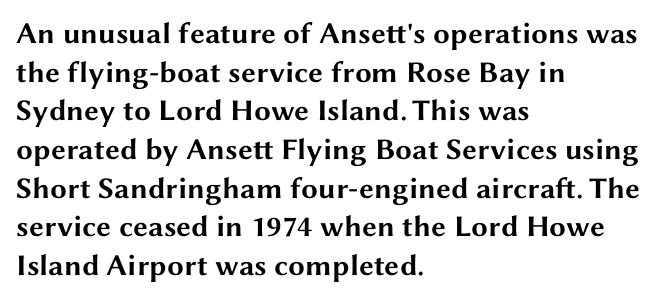
The image shows 30 px bold, wide sans-serif type, upright; set left-aligned, normal line spacing (1.29x), normal letter spacing, not underlined; medium stroke contrast and a medium x-height.
